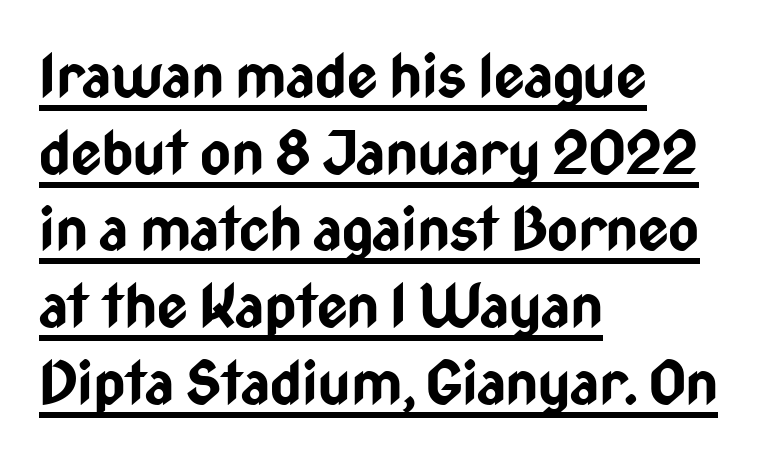
The image shows 59 px bold, condensed sans-serif type, upright; set left-aligned, normal line spacing (1.3x), normal letter spacing, underlined; low stroke contrast and a medium x-height.
